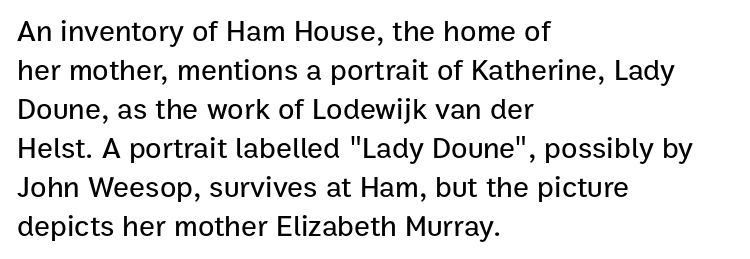
The image shows 30 px sans-serif type, upright; set left-aligned, normal line spacing (1.3x), normal letter spacing, not underlined; low stroke contrast and a medium x-height.
